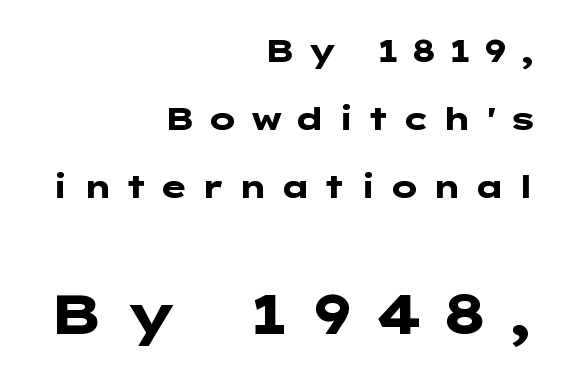
The image shows 55 px heavy, wide sans-serif type, upright; set right-aligned, loose line spacing (2.19x), unusually wide letter spacing (+0.36 em), not underlined; the second (bottom) block is 1.77x larger; low stroke contrast and a medium x-height.
